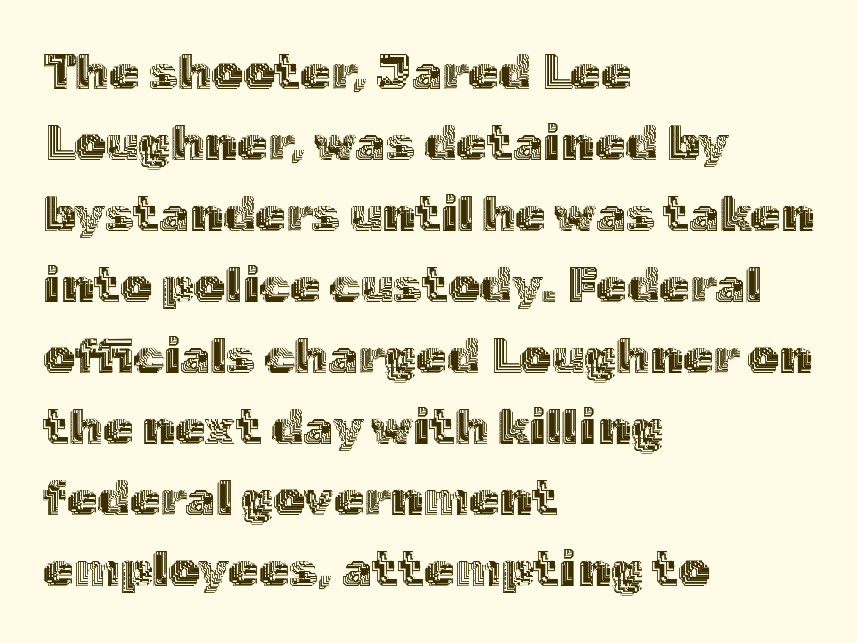
Q: Is the text italic (slanted)? A: No, it is upright.
Q: Is the text underlined? A: No.
Q: How is the paragraph aligned? A: Left-aligned.
Q: Is the spacing between letters normal or unusually wide? A: Normal.
Q: Is the spacing between lines tight, normal or loose? A: Normal.
Q: Width (condensed, normal, or wide)? A: Normal.
Q: x-height? A: Medium.
Q: Monospaced? A: No.
